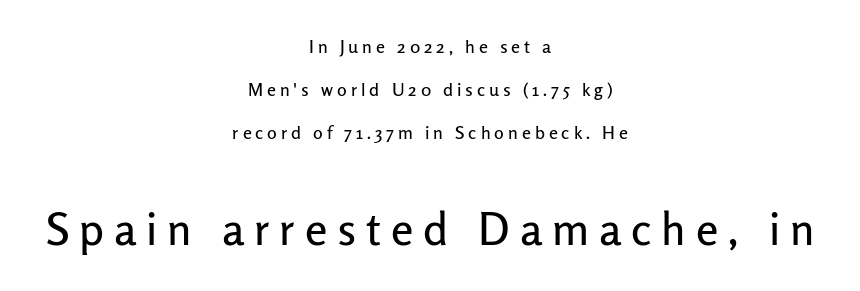
Q: Is the text italic (slanted)? A: No, it is upright.
Q: Is the typeface a serif or a sans-serif typeface? A: Sans-serif.
Q: Is the text underlined? A: No.
Q: How is the paragraph aligned? A: Centered.
Q: Is the spacing between letters normal or unusually wide? A: Unusually wide.
Q: Is the spacing between lines tight, normal or loose? A: Loose.
Q: Which block of text is set in a larger size, the first (top) or the second (bottom)? A: The second (bottom) one.
Q: Width (condensed, normal, or wide)? A: Normal.
Q: Stroke contrast? A: Low.
Q: x-height? A: Medium.
Q: Monospaced? A: No.
